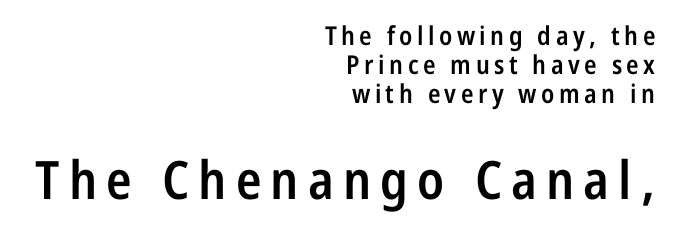
Q: Is the text bold? A: Semi-bold.
Q: Is the text italic (slanted)? A: No, it is upright.
Q: Is the typeface a serif or a sans-serif typeface? A: Sans-serif.
Q: Is the text underlined? A: No.
Q: How is the paragraph aligned? A: Right-aligned.
Q: Is the spacing between lines tight, normal or loose? A: Tight.
Q: Which block of text is set in a larger size, the first (top) or the second (bottom)? A: The second (bottom) one.
Q: Width (condensed, normal, or wide)? A: Condensed.
Q: Stroke contrast? A: Low.
Q: x-height? A: Medium.
Q: Monospaced? A: No.
